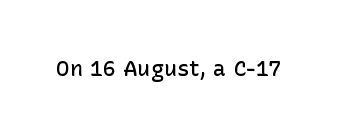
{"italic": "no", "bold": "semi", "underline": "no", "letter_spacing": "normal", "letter_spacing_em": 0.0, "glyph_px": 22}
